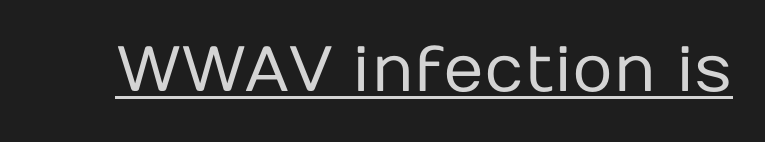
What decoration does the sample have? An underline. No chunkiness to these letters — they're not bold. The line texture is even and compact thanks to regular tracking. The letters stand straight up with perfectly vertical stems.
